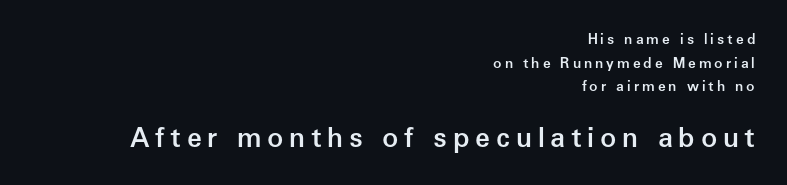
Q: Is the text bold? A: Semi-bold.
Q: Is the text italic (slanted)? A: No, it is upright.
Q: Is the text underlined? A: No.
Q: How is the paragraph aligned? A: Right-aligned.
Q: Is the spacing between letters normal or unusually wide? A: Unusually wide.
Q: Is the spacing between lines tight, normal or loose? A: Normal.
Q: Which block of text is set in a larger size, the first (top) or the second (bottom)? A: The second (bottom) one.
